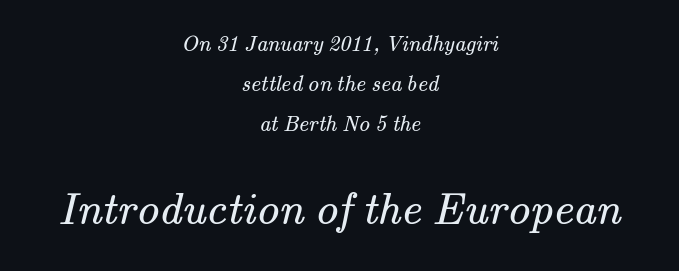
The image shows 45 px regular-weight serif type; set centered, line spacing 1.82x, normal letter spacing, not underlined; the second (bottom) block is 2.05x larger; medium stroke contrast and a small x-height.
